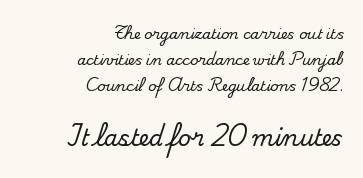
Caption: multi-line text, flush right, ragged left. Default kerning and tracking; the words read as compact shapes. The passage shown begins with its smaller block and ends with its larger one. The area under the type is left untouched.
